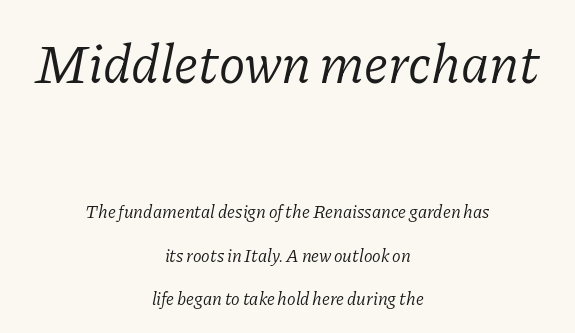
Proportional: the letters do not fall into vertical columns. Counters stay open thanks to moderate or lighter strokes. Style check: oblique. Does extra space separate the letters? No, they use regular spacing.
